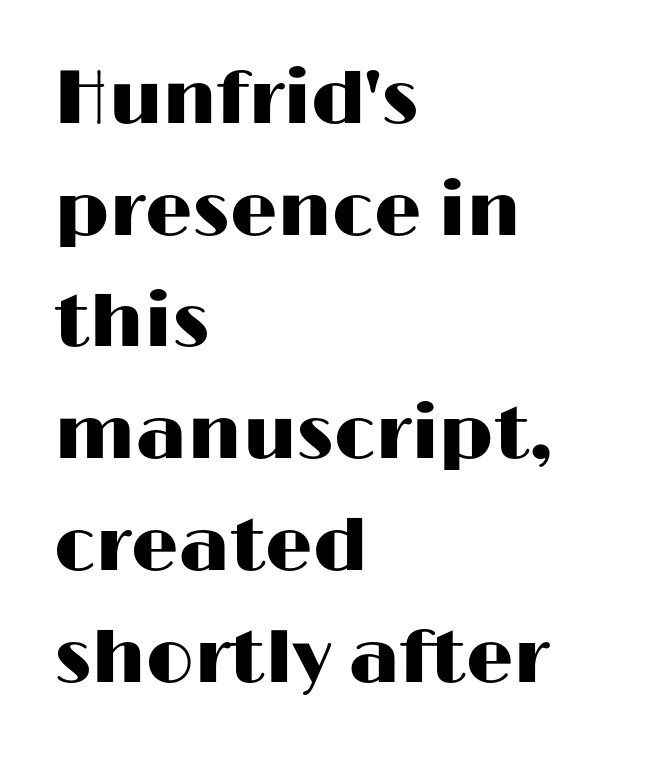
The image shows 75 px wide sans-serif type, upright; set left-aligned, normal line spacing (1.49x), normal letter spacing, not underlined; high stroke contrast and a medium x-height.
